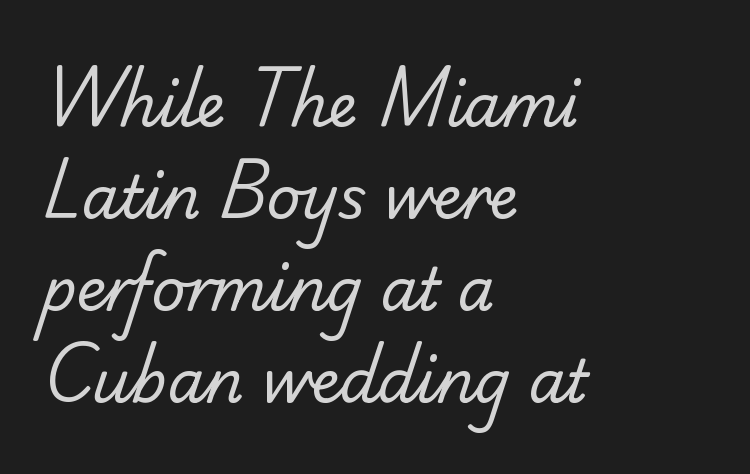
{"serif": "no", "bold": "no", "weight": "regular", "width": "normal", "stroke_contrast": "low", "x_height": "small", "monospaced": "no", "underline": "no", "align": "left", "line_spacing": "normal", "line_spacing_ratio": 1.56, "letter_spacing": "normal", "letter_spacing_em": 0.0, "glyph_px": 59}
